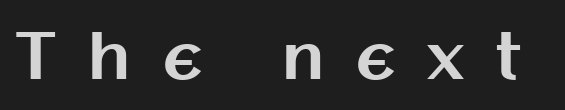
Upright lettering throughout. Notice how thick the strokes are: this is what a full bold looks like. This rendering employs a face without finishing strokes, i.e., a sans-serif. The passage shown has open, widely tracked lettering throughout. Is this a fixed-width face? No — the glyphs have proportional, varying widths. Just letters on the line, the space beneath them empty.
